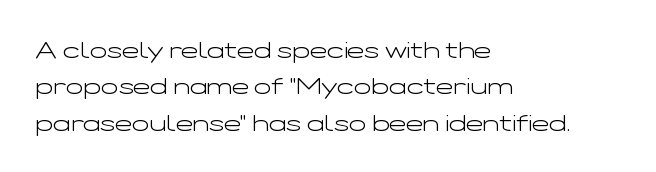
{"italic": "no", "bold": "no", "underline": "no", "align": "left", "line_spacing": "normal", "line_spacing_ratio": 1.58, "letter_spacing": "normal", "letter_spacing_em": 0.0, "glyph_px": 23}
